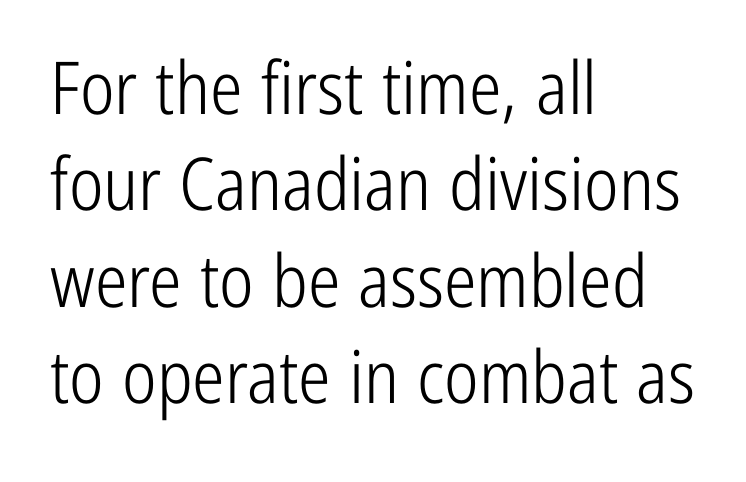
{"serif": "no", "italic": "no", "bold": "no", "weight": "light", "width": "condensed", "stroke_contrast": "low", "x_height": "medium", "monospaced": "no", "underline": "no", "align": "left", "line_spacing": "normal", "line_spacing_ratio": 1.32, "letter_spacing": "normal", "letter_spacing_em": 0.0, "glyph_px": 73}
